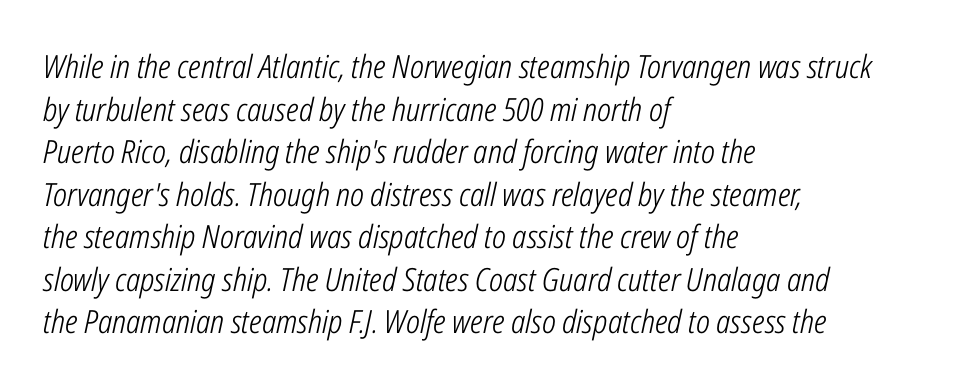
The image shows 32 px light, condensed type, italic (leaning right); set left-aligned, normal line spacing (1.33x), normal letter spacing, not underlined; low stroke contrast and a medium x-height.
